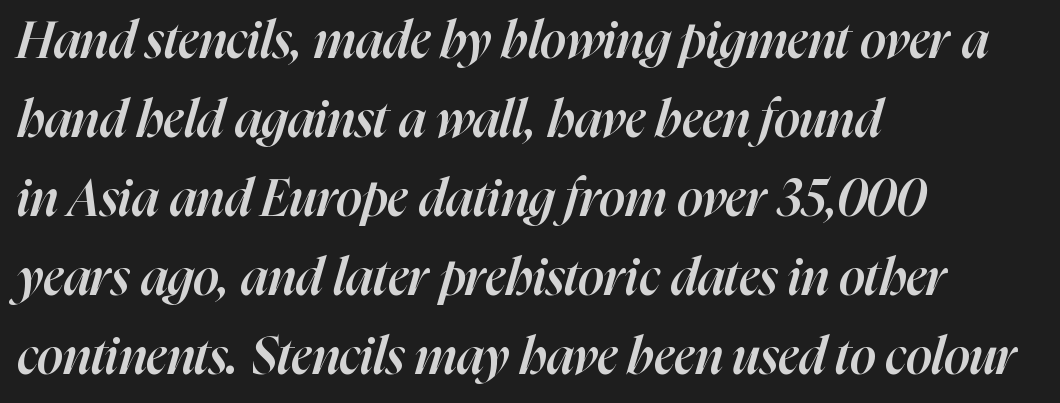
These words are printed semibold, heavier than regular yet not bold. Posture: slanted. The face used here is proportionally spaced, like ordinary book or web type. Decoration check: the copy has no underline. In terms of leading, this rendering sits right in the middle. The face used here is rendered with its standard letterfit.
